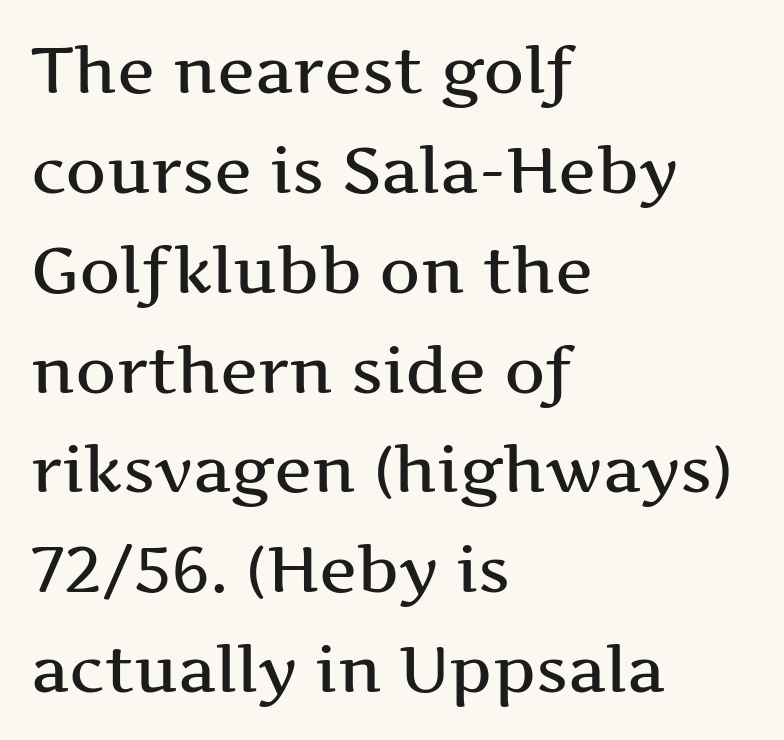
Which margin do the lines hug? The left one — the right edge is uneven. You can tell it's not italic because the verticals are truly vertical. The passage shown has conventional tracking throughout. The space beneath each line is pristine and unruled. This sample has the flowing, uneven cadence of proportional lettering. Look at the bottom of the vertical strokes: they flare into serifs here.
